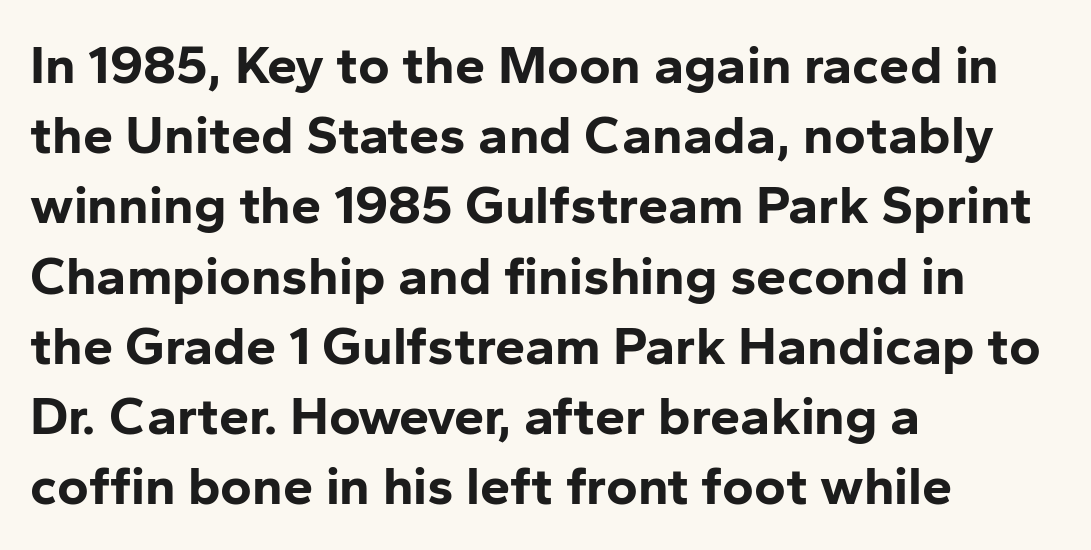
The image shows 54 px bold sans-serif type, upright; set left-aligned, normal line spacing (1.3x), normal letter spacing, not underlined; low stroke contrast and a medium x-height.
